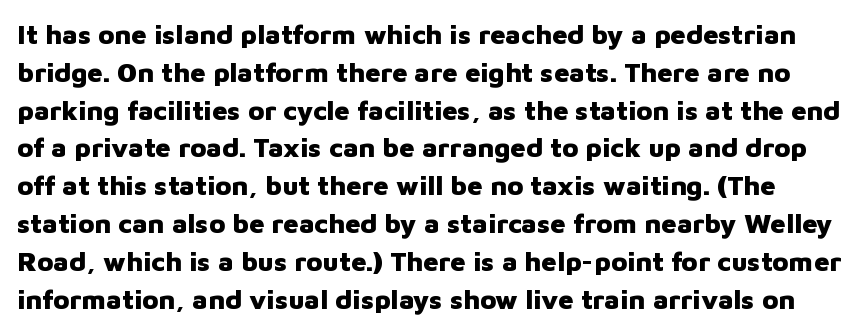
The image shows 27 px bold type, upright; set normal line spacing (1.4x), normal letter spacing, not underlined.
